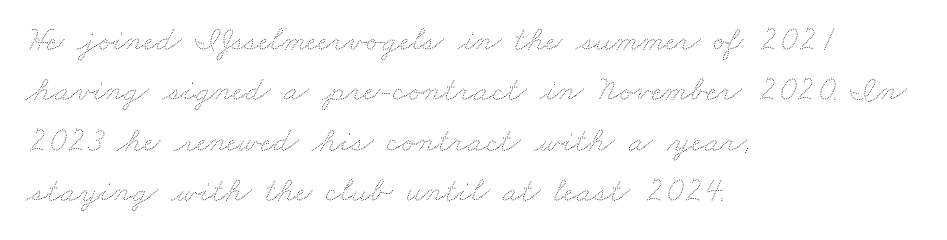
{"bold": "no", "weight": "thin", "width": "wide", "stroke_contrast": "medium", "x_height": "small", "monospaced": "no", "underline": "no", "align": "left", "line_spacing": "normal", "line_spacing_ratio": 1.44, "letter_spacing": "normal", "letter_spacing_em": 0.0, "glyph_px": 35}
